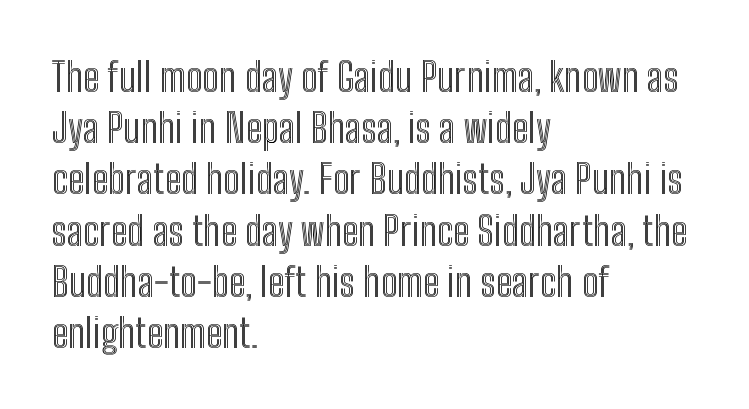
Q: Is the text italic (slanted)? A: No, it is upright.
Q: Is the text underlined? A: No.
Q: How is the paragraph aligned? A: Left-aligned.
Q: Is the spacing between letters normal or unusually wide? A: Normal.
Q: Is the spacing between lines tight, normal or loose? A: Normal.
Q: Width (condensed, normal, or wide)? A: Condensed.
Q: x-height? A: Medium.
Q: Monospaced? A: No.
